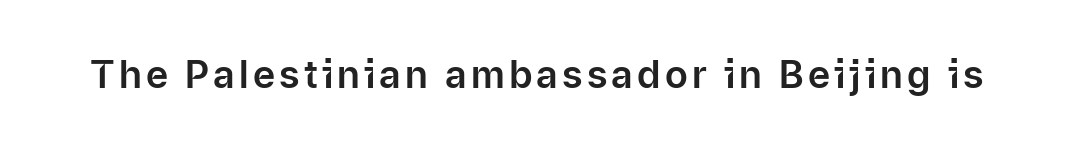
Q: Is the text italic (slanted)? A: No, it is upright.
Q: Is the typeface a serif or a sans-serif typeface? A: Sans-serif.
Q: Is the text underlined? A: No.
Q: Width (condensed, normal, or wide)? A: Normal.
Q: Stroke contrast? A: Low.
Q: x-height? A: Medium.
Q: Monospaced? A: No.
